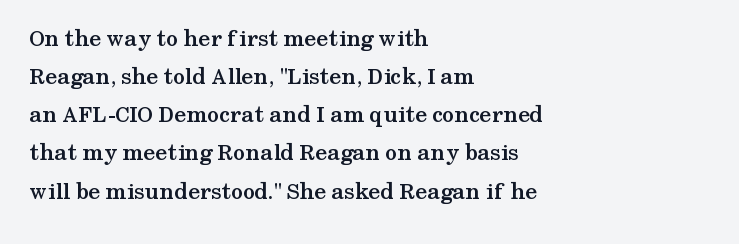
Q: Is the text bold? A: Yes.
Q: Is the text italic (slanted)? A: No, it is upright.
Q: Is the text underlined? A: No.
Q: How is the paragraph aligned? A: Left-aligned.
Q: Is the spacing between letters normal or unusually wide? A: Normal.
Q: Is the spacing between lines tight, normal or loose? A: Normal.
